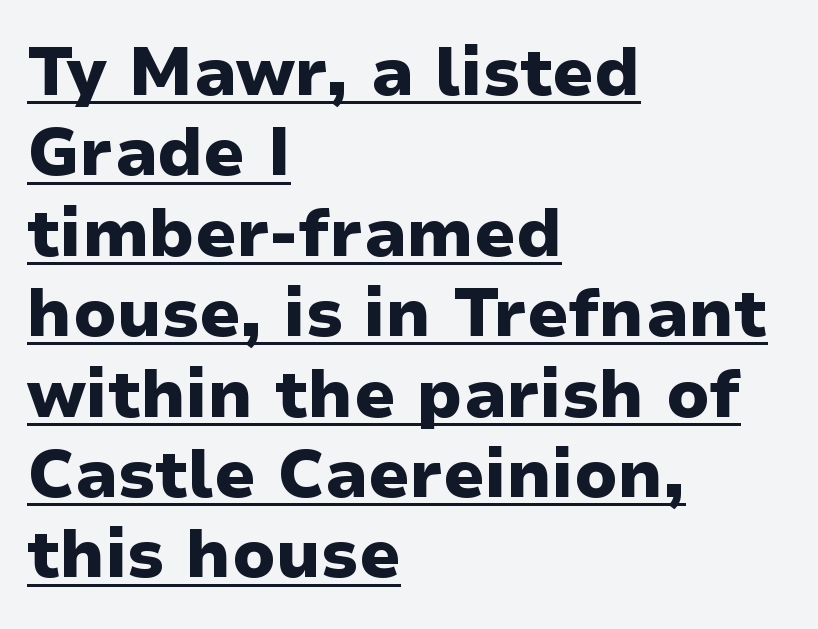
Q: Is the text bold? A: Yes.
Q: Is the text italic (slanted)? A: No, it is upright.
Q: Is the typeface a serif or a sans-serif typeface? A: Sans-serif.
Q: Is the text underlined? A: Yes.
Q: How is the paragraph aligned? A: Left-aligned.
Q: Is the spacing between letters normal or unusually wide? A: Normal.
Q: Width (condensed, normal, or wide)? A: Normal.
Q: Stroke contrast? A: Low.
Q: x-height? A: Medium.
Q: Monospaced? A: No.
